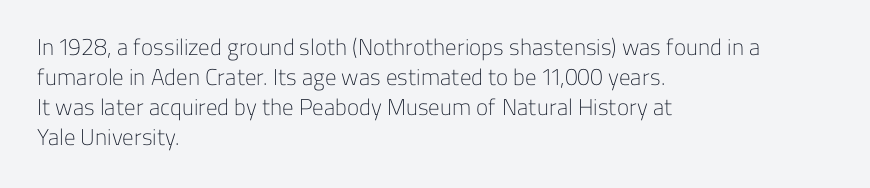
The lines are quadded left. The font sits on the lighter half of the weight spectrum, regular included. Tracking here is standard; glyphs follow each other at the usual distance. Italic? Not at all — the glyphs are vertical. Rule under the text: the space is simply empty.
